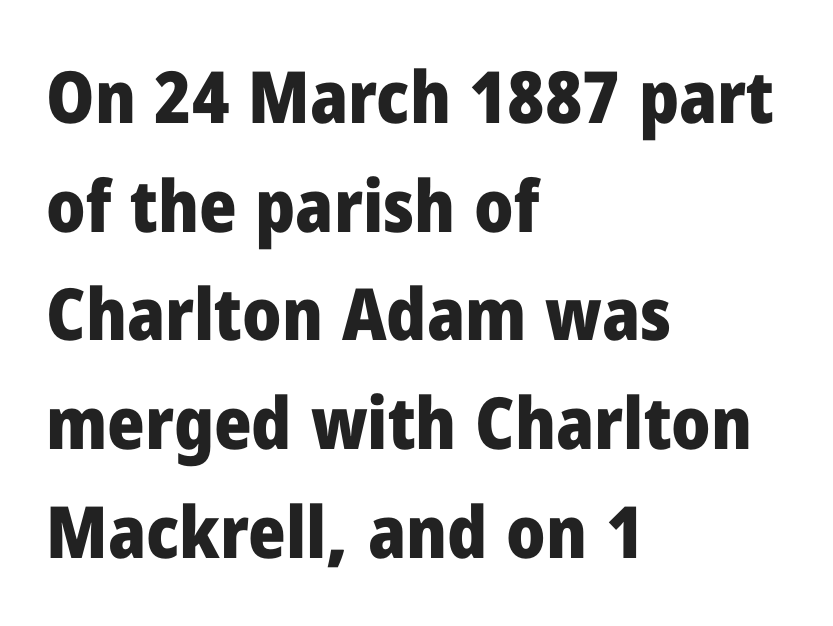
Compared with typical body copy, the letter spacing here is the same. This rendering uses left alignment, leaving the right contour irregular. Serifs: no, the terminals of the letterforms are clean. Students, observe: this is what conventionally led text looks like. Plain, unruled lines of type. The face used here has the dense, thick strokes of a bold.
